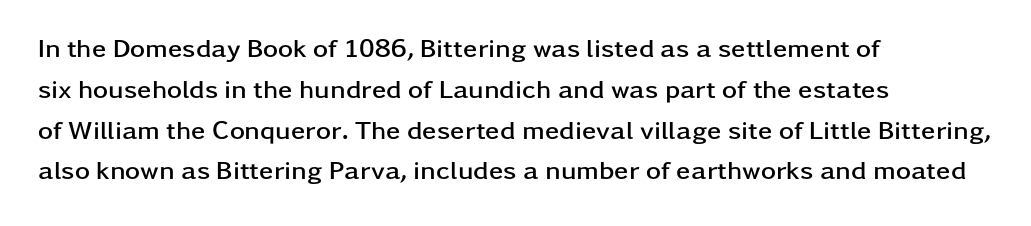
A dark, heavy texture on the line: the type is bold. Characters follow at the spacing the type designer built in. The designer left line spacing at the default. Unmarked baselines from the first word to the last. Posture: vertical.
